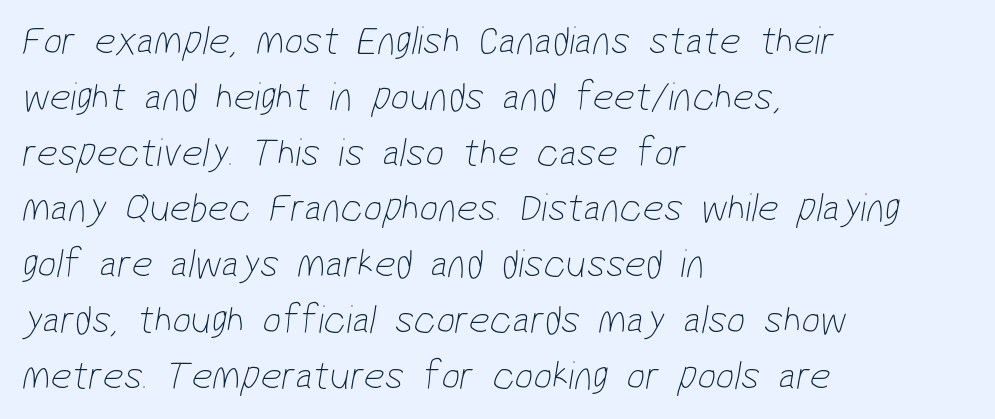
On a weight scale, this lands at 450 or below. Between one letter and the next there's only the usual sliver of space. Check under the words: just untouched page. Note the varied advance widths — an 'i' is clearly narrower than an 'm'.
